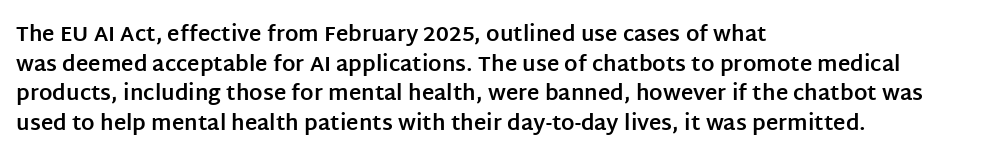
The vertical gap from one line to the next is medium. Beneath every word, the page is bare. Nothing unusual about the tracking: characters are spaced as the font intends. Its strokes are broad and dark, the hallmark of bold type. This sample uses an upright cut, with every glyph sitting square on the baseline. If you drew a ruler down the left edge, every line would touch it.
